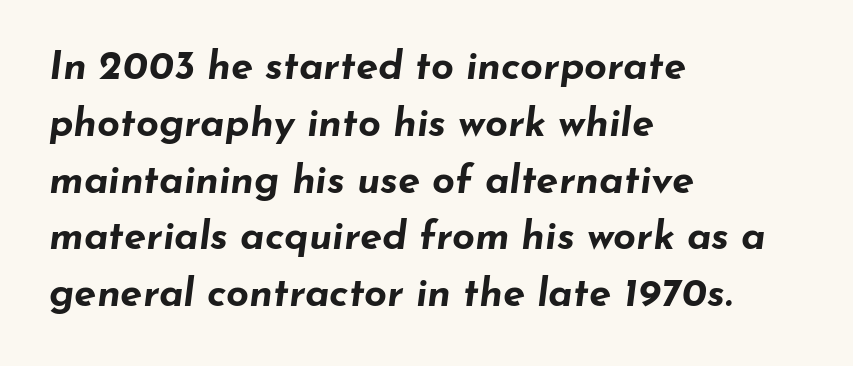
Q: Is the text bold? A: Yes.
Q: Is the text italic (slanted)? A: Yes, it leans right by about 7 degrees.
Q: Is the text underlined? A: No.
Q: How is the paragraph aligned? A: Left-aligned.
Q: Is the spacing between letters normal or unusually wide? A: Normal.
Q: Is the spacing between lines tight, normal or loose? A: Normal.
Q: Width (condensed, normal, or wide)? A: Wide.
Q: Stroke contrast? A: Low.
Q: x-height? A: Small.
Q: Monospaced? A: No.
